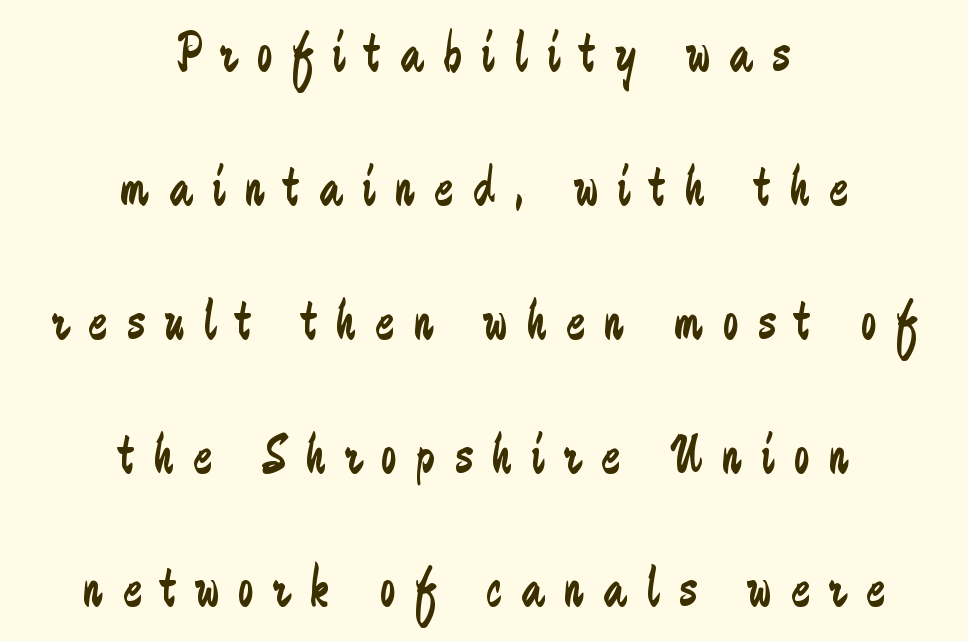
Font category for this specimen: sans-serif. Observe the wide spacing: letters keep a clear distance from each other. The passage is arranged like a title page — every line centered. Is the stroke heavy? The answer is a plain regular-or-lighter. A typesetter would call this leading open, well beyond the default.
